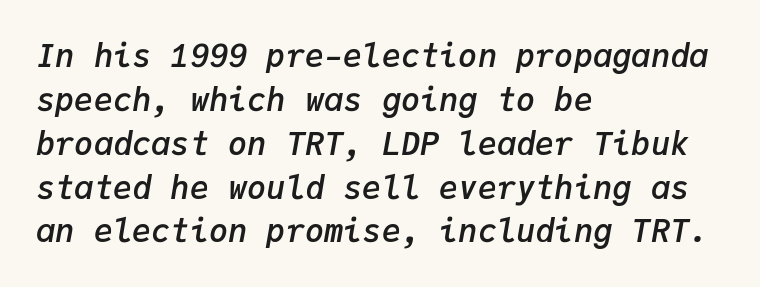
Q: Is the text bold? A: Semi-bold.
Q: Is the text italic (slanted)? A: Yes, it leans right by about 9 degrees.
Q: Is the text underlined? A: No.
Q: How is the paragraph aligned? A: Left-aligned.
Q: Is the spacing between letters normal or unusually wide? A: Normal.
Q: Is the spacing between lines tight, normal or loose? A: Normal.
Q: Width (condensed, normal, or wide)? A: Normal.
Q: Stroke contrast? A: Low.
Q: x-height? A: Medium.
Q: Monospaced? A: Yes.
